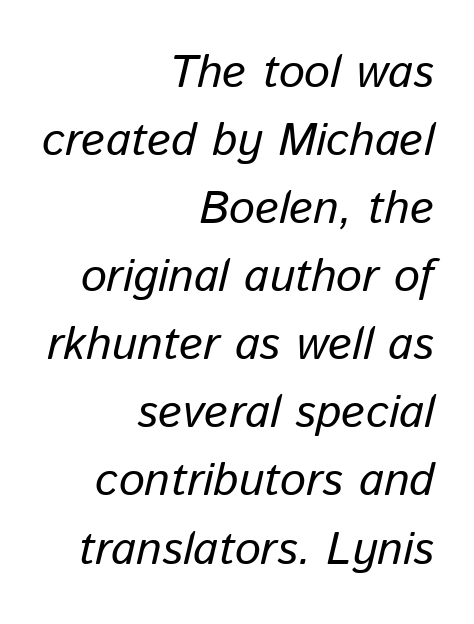
The image shows 46 px regular-weight type, italic (leaning right); set right-aligned, normal line spacing (1.48x), normal letter spacing, not underlined; low stroke contrast and a medium x-height.
